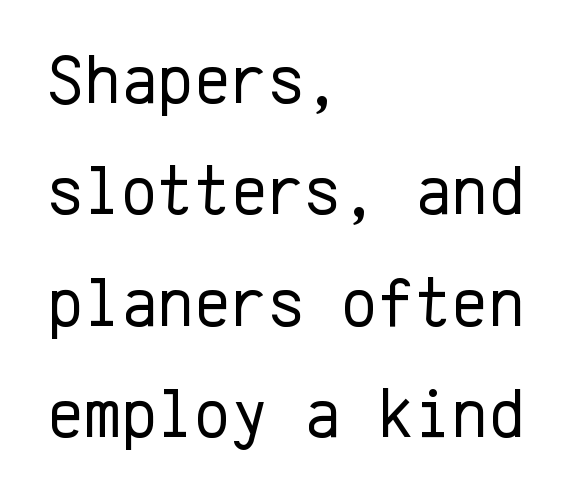
Q: Is the text bold? A: No.
Q: Is the text italic (slanted)? A: No, it is upright.
Q: Is the typeface a serif or a sans-serif typeface? A: Sans-serif.
Q: Is the text underlined? A: No.
Q: How is the paragraph aligned? A: Left-aligned.
Q: Is the spacing between letters normal or unusually wide? A: Normal.
Q: Is the spacing between lines tight, normal or loose? A: Normal.
Q: Width (condensed, normal, or wide)? A: Normal.
Q: Stroke contrast? A: Low.
Q: x-height? A: Medium.
Q: Monospaced? A: Yes.
